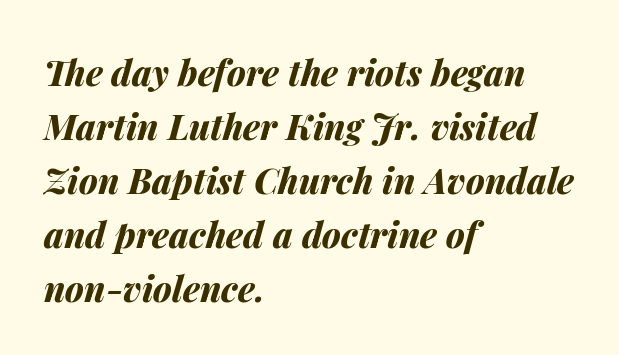
The image shows 35 px bold type, italic (leaning right); set left-aligned, normal line spacing (1.54x), normal letter spacing, not underlined; medium stroke contrast and a medium x-height.
